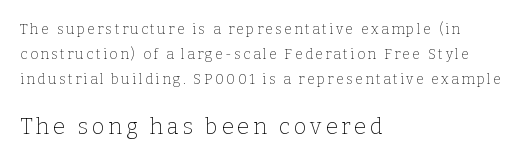
The image shows 22 px text type, upright; set left-aligned, line spacing 1.8x, not underlined; the second (bottom) block is 1.57x larger.
